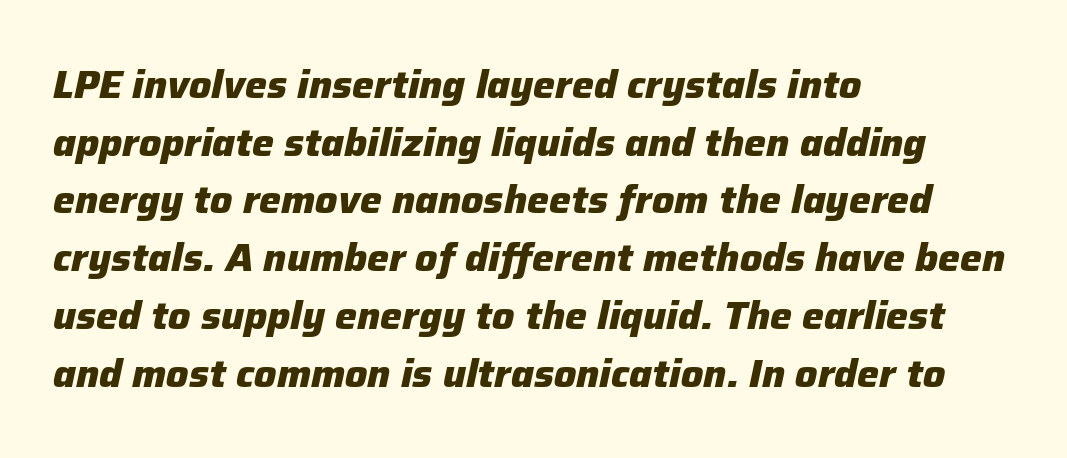
Line starts are locked; line ends wander. Every character sits at an angle, as italics do. The foot of each line stays bare and open. Think of a printed novel: that variable character pitch is what you see here. The passage shown has conventional tracking throughout.
